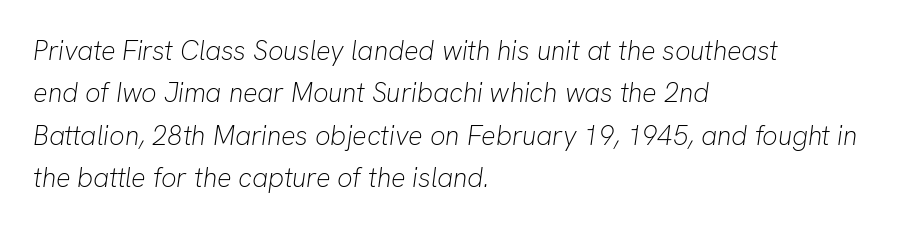
{"italic": "yes", "lean": "right", "slant_degrees": 8, "bold": "no", "underline": "no", "align": "left", "line_spacing": "normal", "line_spacing_ratio": 1.57, "letter_spacing": "normal", "letter_spacing_em": 0.0, "glyph_px": 27}
